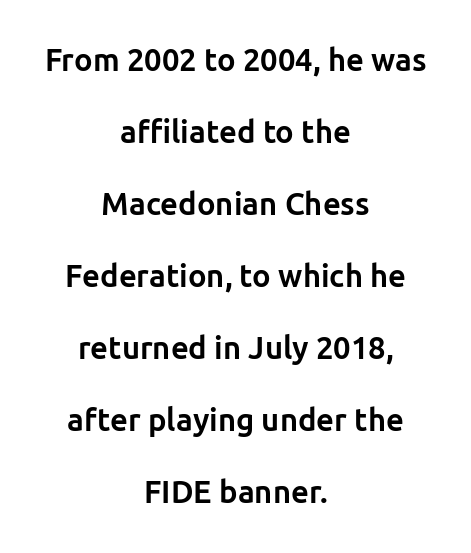
Q: Is the text bold? A: Yes.
Q: Is the text italic (slanted)? A: No, it is upright.
Q: Is the typeface a serif or a sans-serif typeface? A: Sans-serif.
Q: Is the text underlined? A: No.
Q: How is the paragraph aligned? A: Centered.
Q: Is the spacing between letters normal or unusually wide? A: Normal.
Q: Is the spacing between lines tight, normal or loose? A: Loose.
Q: Width (condensed, normal, or wide)? A: Normal.
Q: Stroke contrast? A: Low.
Q: x-height? A: Medium.
Q: Monospaced? A: No.
